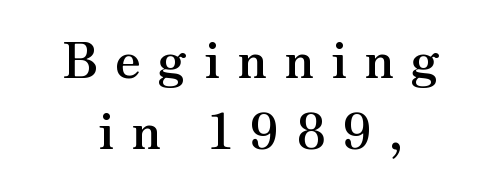
{"serif": "yes", "italic": "no", "bold": "yes", "weight": "semibold", "width": "normal", "stroke_contrast": "medium", "x_height": "small", "monospaced": "no", "underline": "no", "align": "center", "line_spacing": "normal", "line_spacing_ratio": 1.44, "letter_spacing": "wide", "letter_spacing_em": 0.35, "glyph_px": 49}
